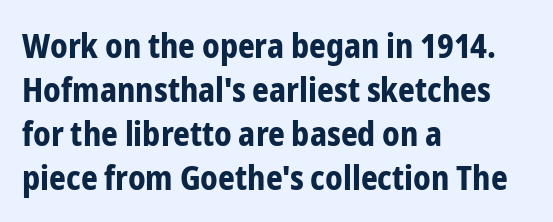
This is roman type, the default non-slanted kind. The letters advance in unequal steps, a hallmark of proportional type. I'd call this a sans setting — the letters go barefoot. The space between consecutive lines is moderate. Check the space under the baseline: it is left empty.
